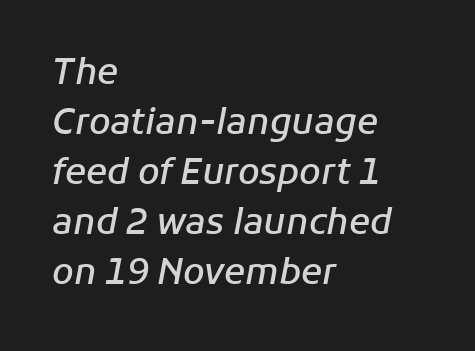
{"italic": "yes", "lean": "right", "slant_degrees": 11, "bold": "semi", "weight": "semibold", "width": "normal", "stroke_contrast": "low", "x_height": "medium", "monospaced": "no", "underline": "no", "align": "left", "line_spacing": "normal", "line_spacing_ratio": 1.43, "letter_spacing": "normal", "letter_spacing_em": 0.0, "glyph_px": 35}
